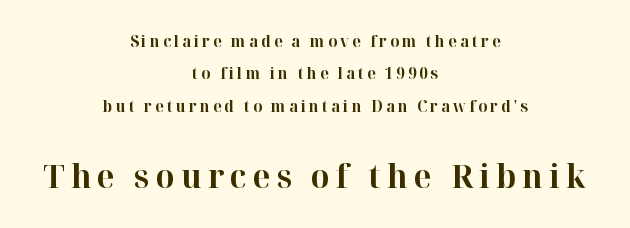
{"serif": "yes", "italic": "no", "bold": "yes", "weight": "bold", "width": "normal", "stroke_contrast": "high", "x_height": "medium", "monospaced": "no", "underline": "no", "align": "center", "line_spacing": "loose", "line_spacing_ratio": 2.02, "larger_block": "second", "size_ratio": 2.06, "glyph_px": 33}
